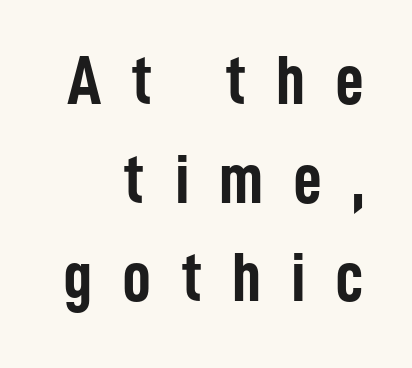
One-word summary of the alignment: right. Stroke terminals: plain, sans-serif. Normally led — the rows are evenly, conventionally spaced. Is the type bold? Yes — the strokes are clearly thick and heavy. Rule under the text: the space is simply empty.
